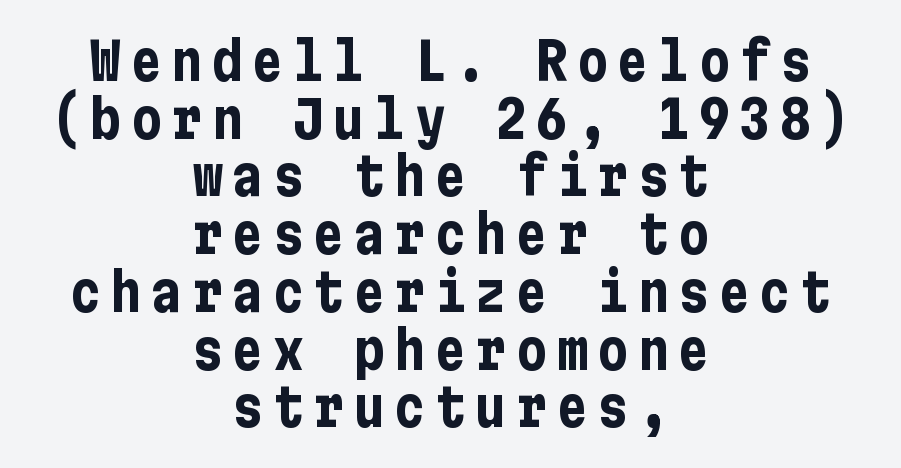
The image shows 52 px bold, condensed sans-serif type, upright; set centered, tight line spacing (1.11x), not underlined; low stroke contrast and a medium x-height.
